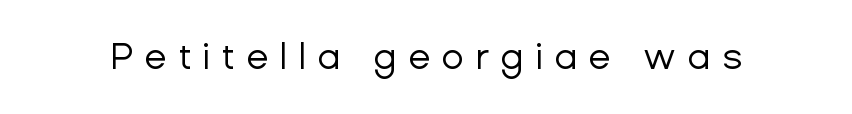
{"serif": "no", "italic": "no", "bold": "no", "weight": "regular", "width": "normal", "stroke_contrast": "low", "x_height": "medium", "monospaced": "no", "underline": "no", "letter_spacing": "wide", "letter_spacing_em": 0.3, "glyph_px": 37}
